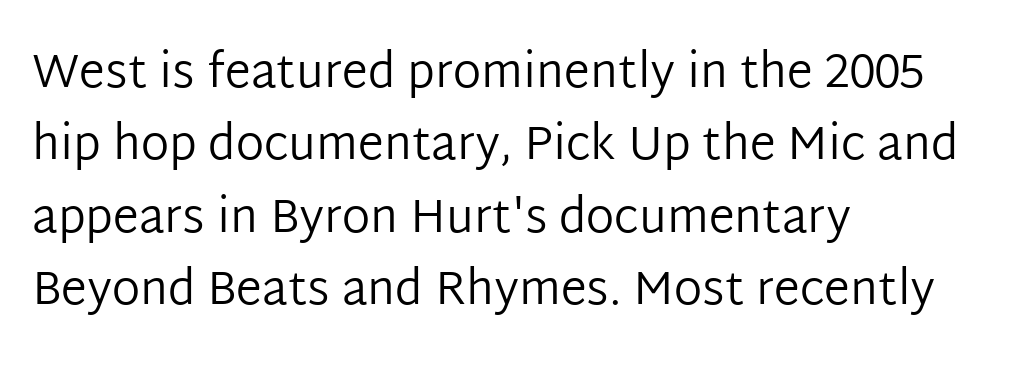
The image shows 47 px regular-weight sans-serif type, upright; set left-aligned, normal line spacing (1.54x), normal letter spacing, not underlined; low stroke contrast and a medium x-height.
